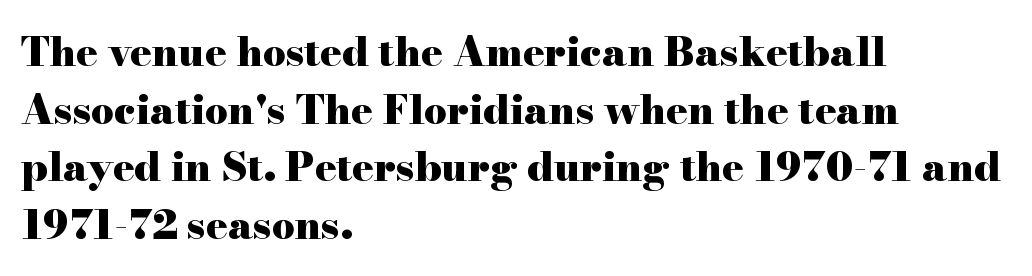
Whoever set this chose a conventional vertical rhythm. Typeset ragged right — the left edge is the straight one. A serif font was chosen for this passage. Any mark beneath the type? The region is blank.
